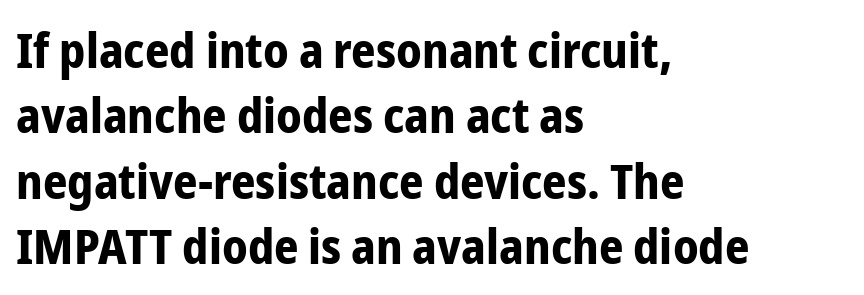
The image shows 48 px bold, condensed sans-serif type, upright; set left-aligned, normal line spacing (1.36x), normal letter spacing, not underlined; low stroke contrast and a medium x-height.
